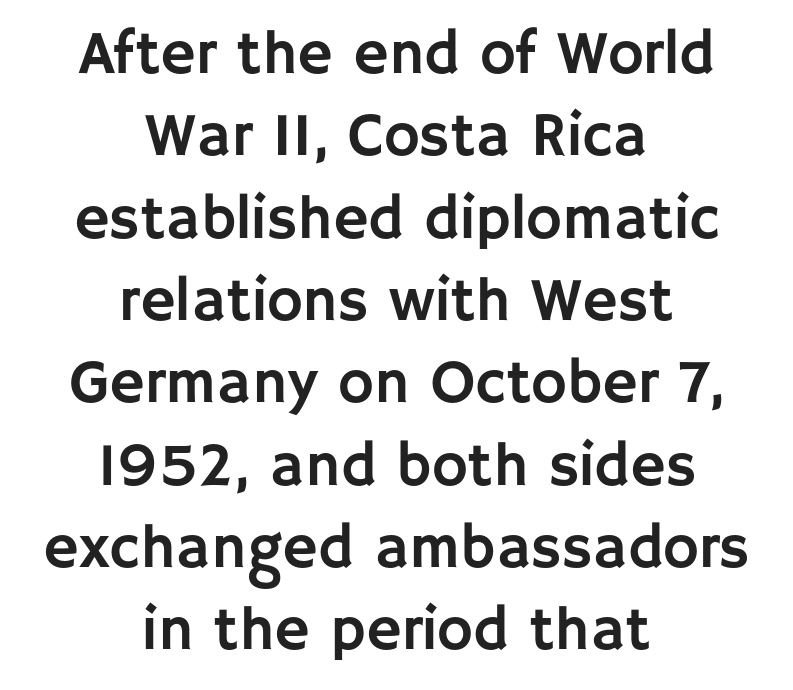
The image shows 61 px sans-serif type, upright; set centered, normal line spacing (1.35x), normal letter spacing, not underlined; low stroke contrast and a large x-height.
